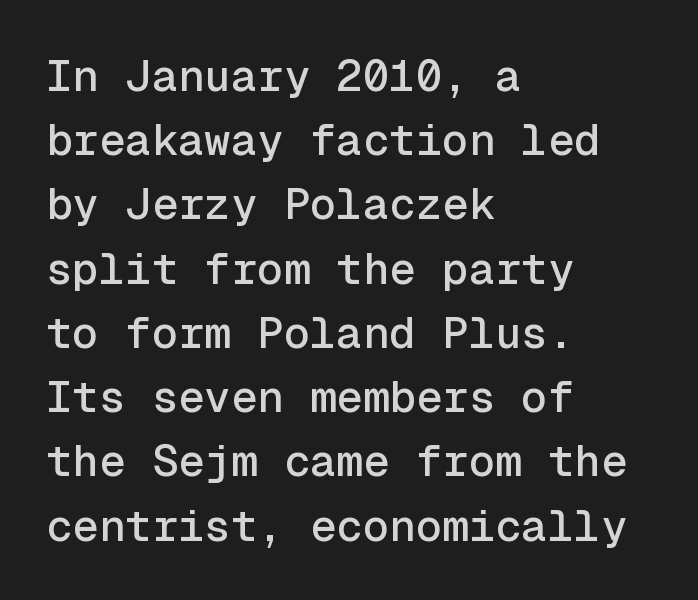
The image shows 44 px sans-serif type, upright, monospaced; set left-aligned, normal line spacing (1.46x), normal letter spacing, not underlined; a medium x-height.
